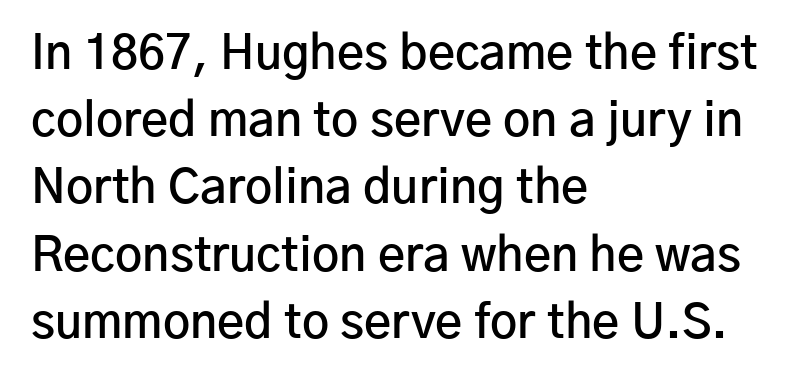
The image shows 47 px semibold sans-serif type, upright; set left-aligned, normal line spacing (1.43x), normal letter spacing, not underlined; low stroke contrast and a medium x-height.
